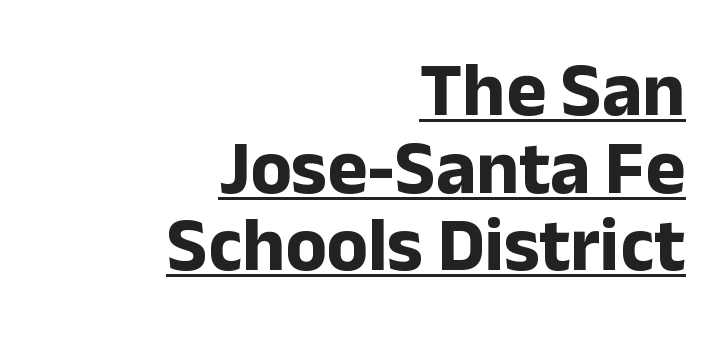
Q: Is the text bold? A: Yes.
Q: Is the text italic (slanted)? A: No, it is upright.
Q: Is the typeface a serif or a sans-serif typeface? A: Sans-serif.
Q: Is the text underlined? A: Yes.
Q: How is the paragraph aligned? A: Right-aligned.
Q: Is the spacing between letters normal or unusually wide? A: Normal.
Q: Is the spacing between lines tight, normal or loose? A: Tight.
Q: Width (condensed, normal, or wide)? A: Normal.
Q: Stroke contrast? A: Low.
Q: x-height? A: Medium.
Q: Monospaced? A: No.
